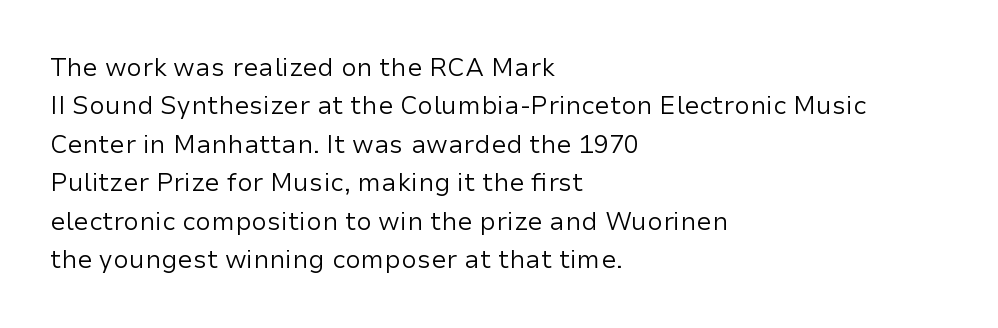
This sample uses an upright cut, with every glyph sitting square on the baseline. The string is rendered with underlining switched off. Tracking value appears to be zero — textbook default spacing. The lines in this sample share a left origin and differ only in where they stop. Vertical spacing — default.
